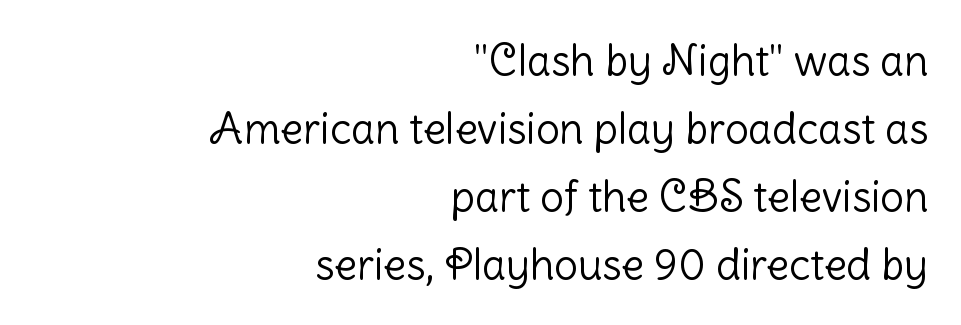
Q: Is the text bold? A: No.
Q: Is the text italic (slanted)? A: No, it is upright.
Q: Is the typeface a serif or a sans-serif typeface? A: Sans-serif.
Q: Is the text underlined? A: No.
Q: How is the paragraph aligned? A: Right-aligned.
Q: Is the spacing between letters normal or unusually wide? A: Normal.
Q: Is the spacing between lines tight, normal or loose? A: Normal.
Q: Width (condensed, normal, or wide)? A: Normal.
Q: Stroke contrast? A: Low.
Q: x-height? A: Medium.
Q: Monospaced? A: No.
